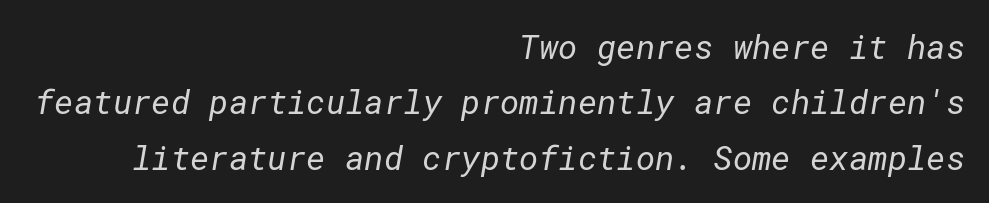
The image shows 33 px regular-weight sans-serif type; set right-aligned, normal line spacing (1.68x), normal letter spacing, not underlined; low stroke contrast and a medium x-height.
